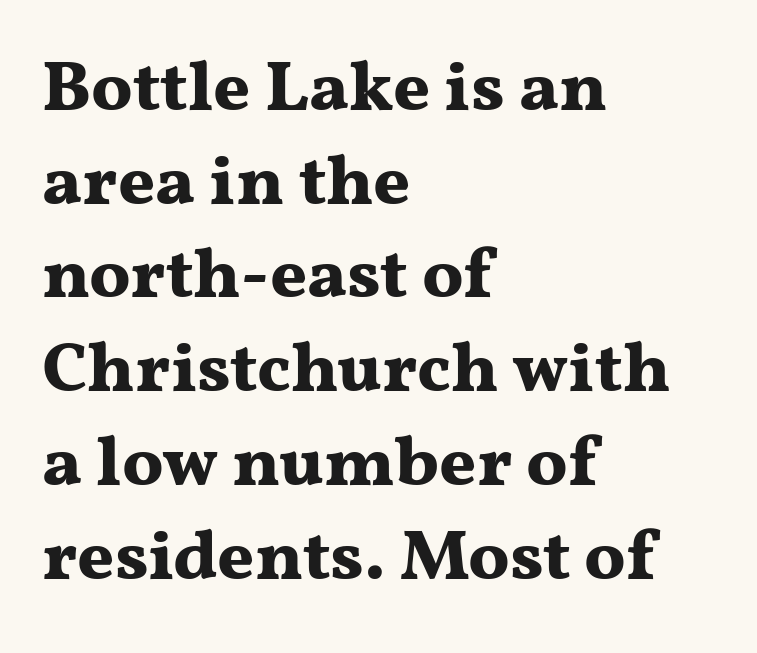
The area under the type is left untouched. These lines keep a tight, regular rhythm from letter to letter. The vertical gap from one line to the next is medium. The axis of the letterforms is exactly vertical. The font is running at its bold setting.
